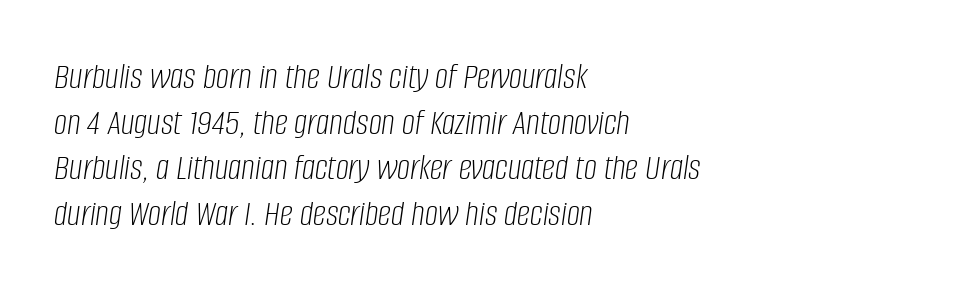
{"italic": "yes", "lean": "right", "slant_degrees": 8, "bold": "no", "weight": "light", "width": "condensed", "stroke_contrast": "low", "x_height": "large", "monospaced": "no", "underline": "no", "align": "left", "line_spacing_ratio": 1.23, "letter_spacing": "normal", "letter_spacing_em": 0.0, "glyph_px": 37}
